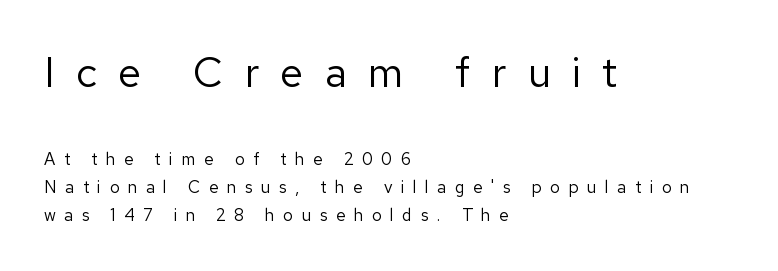
Descender tails drop into unmarked territory. Does the type have serifs? No, each stem ends abruptly. Proportional: the letters do not fall into vertical columns. Each word looks stretched out because of the extra space between its letters. The block sitting higher on the canvas is the one with enlarged characters.
